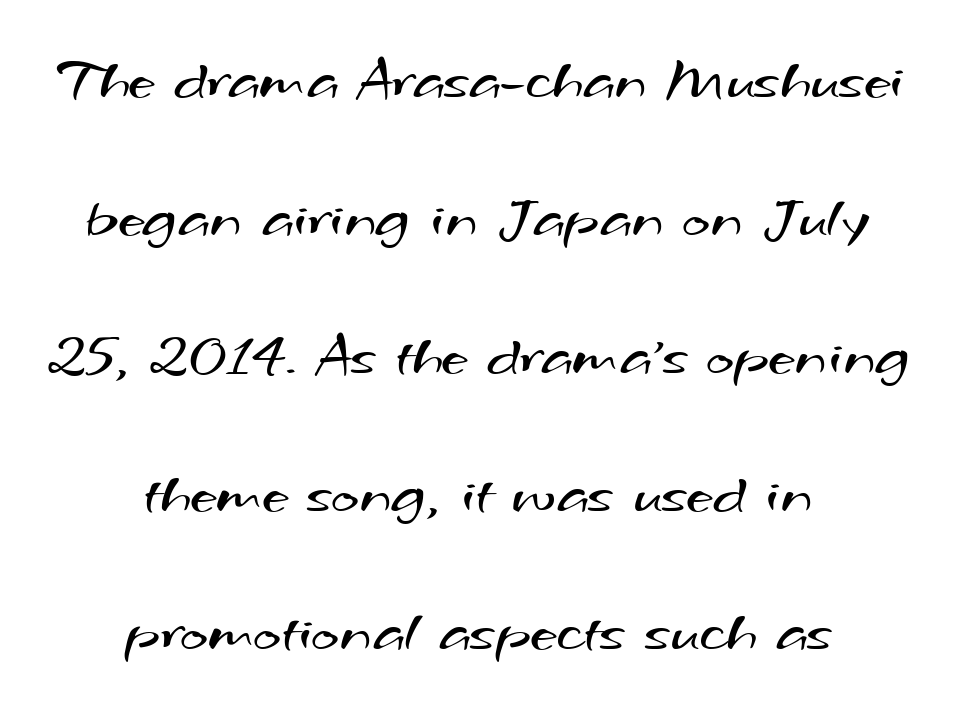
The image shows 60 px regular-weight, wide sans-serif type; set centered, loose line spacing (2.3x), normal letter spacing, not underlined; medium stroke contrast and a small x-height.
